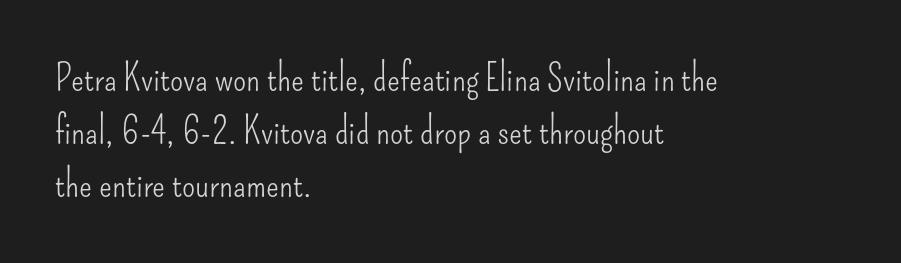
Leading: standard. Each letter keeps its own natural width here, so spacing adapts to shape. The strokes carry an ordinary text weight at most. Italic? Not at all — the glyphs are vertical.
